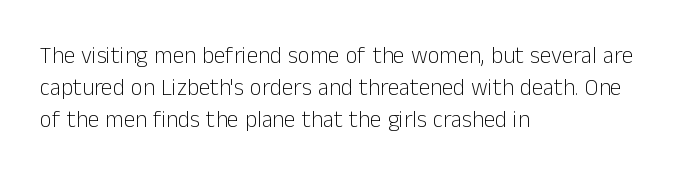
Caption: standard tracking, unaltered. Does the leading feel generous? No, just average. The lines are quadded left. Check the space under the baseline: it is left empty.
